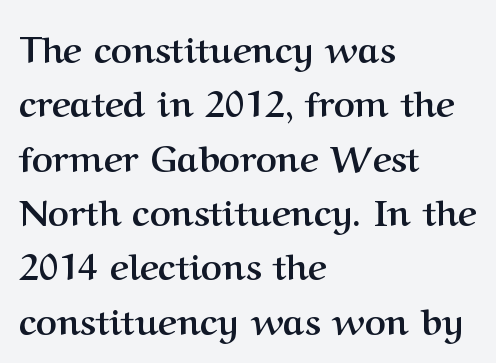
Q: Is the text bold? A: Yes.
Q: Is the text italic (slanted)? A: No, it is upright.
Q: Is the typeface a serif or a sans-serif typeface? A: Serif.
Q: Is the text underlined? A: No.
Q: How is the paragraph aligned? A: Left-aligned.
Q: Is the spacing between letters normal or unusually wide? A: Normal.
Q: Is the spacing between lines tight, normal or loose? A: Normal.
Q: Width (condensed, normal, or wide)? A: Normal.
Q: Stroke contrast? A: Medium.
Q: x-height? A: Medium.
Q: Monospaced? A: No.
